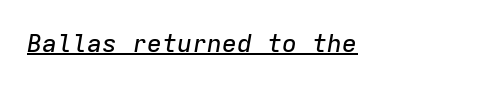
The lettering is marked with a stroke running underneath it. Tracking value appears to be zero — textbook default spacing. Slant detected: the letters are inclined.
